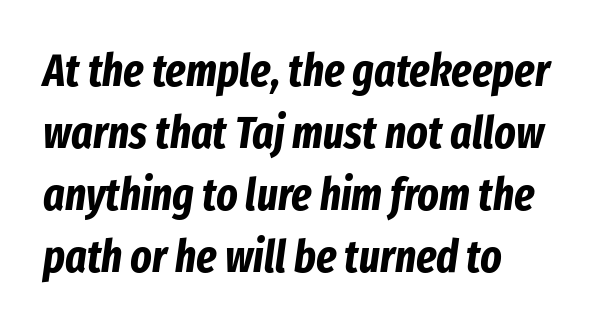
Q: Is the text bold? A: Yes.
Q: Is the text italic (slanted)? A: Yes, it leans right by about 8 degrees.
Q: Is the text underlined? A: No.
Q: How is the paragraph aligned? A: Left-aligned.
Q: Is the spacing between letters normal or unusually wide? A: Normal.
Q: Is the spacing between lines tight, normal or loose? A: Normal.
Q: Width (condensed, normal, or wide)? A: Condensed.
Q: Stroke contrast? A: Low.
Q: x-height? A: Medium.
Q: Monospaced? A: No.
